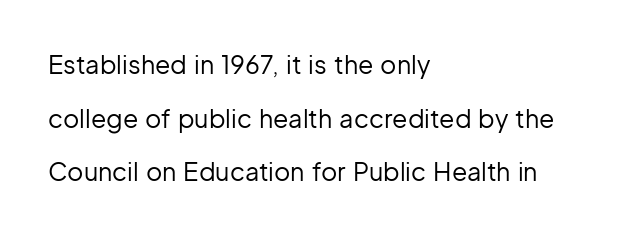
The image shows 25 px text type, upright; set left-aligned, loose line spacing (2.15x), normal letter spacing, not underlined.
